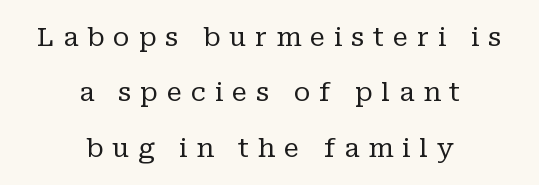
Q: Is the text bold? A: No.
Q: Is the text italic (slanted)? A: No, it is upright.
Q: Is the text underlined? A: No.
Q: How is the paragraph aligned? A: Centered.
Q: Is the spacing between letters normal or unusually wide? A: Unusually wide.
Q: Is the spacing between lines tight, normal or loose? A: Loose.
